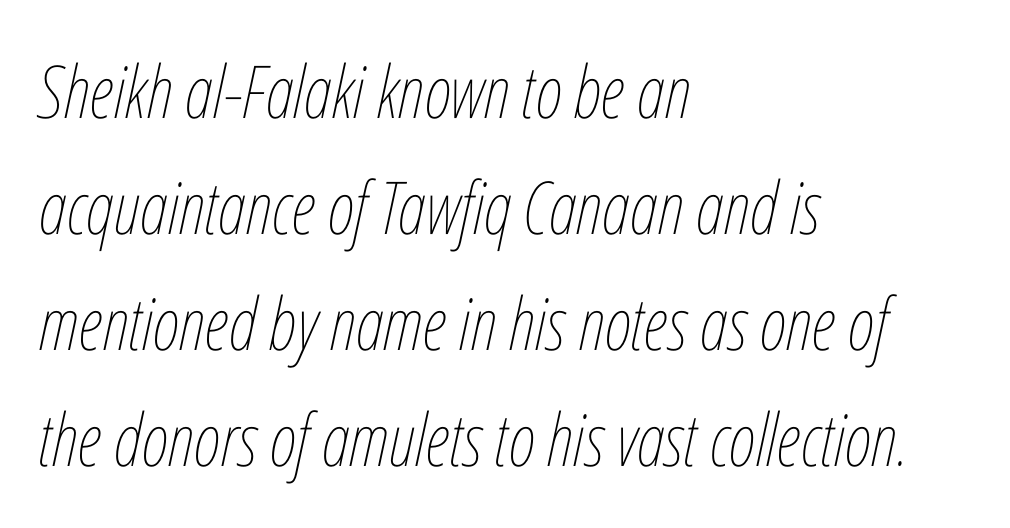
Q: Is the text bold? A: No.
Q: Is the text italic (slanted)? A: Yes, it leans right by about 12 degrees.
Q: Is the text underlined? A: No.
Q: How is the paragraph aligned? A: Left-aligned.
Q: Is the spacing between letters normal or unusually wide? A: Normal.
Q: Is the spacing between lines tight, normal or loose? A: Normal.
Q: Width (condensed, normal, or wide)? A: Condensed.
Q: Stroke contrast? A: Low.
Q: x-height? A: Medium.
Q: Monospaced? A: No.
